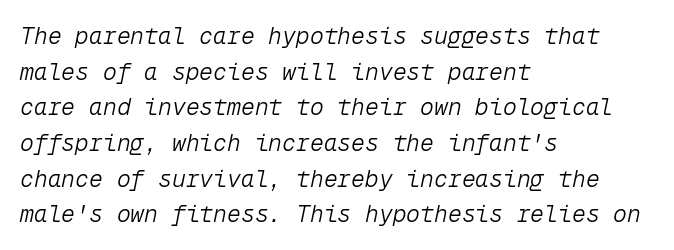
The image shows 23 px text type, italic (leaning right); set left-aligned, normal line spacing (1.55x), normal letter spacing, not underlined.
